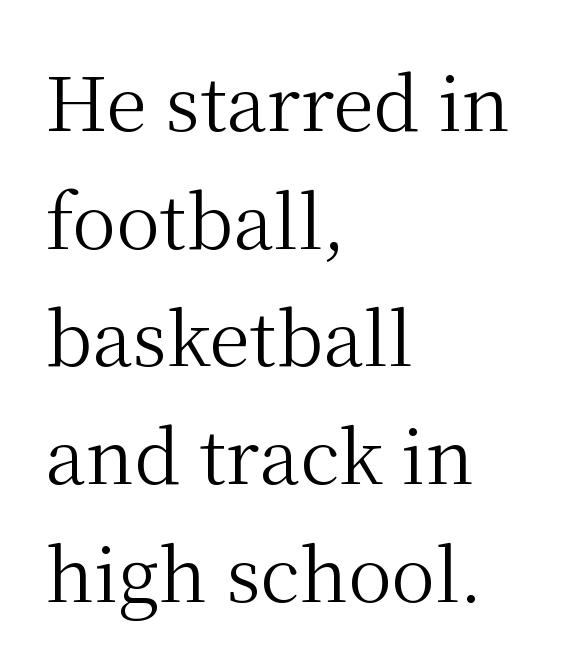
Q: Is the text bold? A: No.
Q: Is the text italic (slanted)? A: No, it is upright.
Q: Is the typeface a serif or a sans-serif typeface? A: Serif.
Q: Is the text underlined? A: No.
Q: How is the paragraph aligned? A: Left-aligned.
Q: Is the spacing between letters normal or unusually wide? A: Normal.
Q: Is the spacing between lines tight, normal or loose? A: Normal.
Q: Width (condensed, normal, or wide)? A: Normal.
Q: Stroke contrast? A: Medium.
Q: x-height? A: Medium.
Q: Monospaced? A: No.
